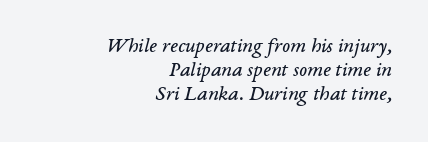
Italic: yes, the glyphs are oblique. Layout note: lines flush right. Beneath every word, the page is bare. The rendering keeps characters at their native spacing. How would I describe the line gaps? Narrow and economical. Heft: none added — not bold.
